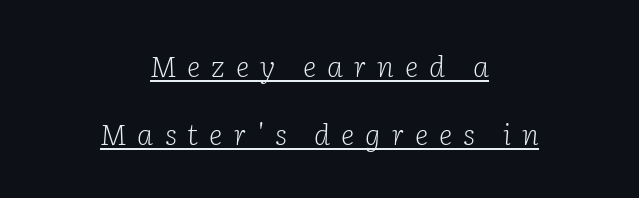
The image shows 29 px light serif type, italic (leaning right); set centered, loose line spacing (2.36x), unusually wide letter spacing (+0.38 em), underlined; low stroke contrast and a medium x-height.
